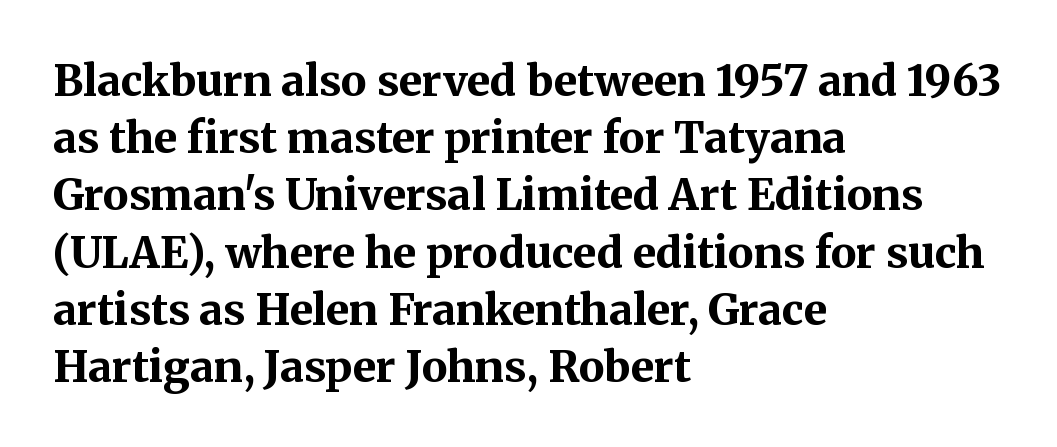
The image shows 43 px bold serif type, upright; set left-aligned, normal line spacing (1.33x), normal letter spacing, not underlined; medium stroke contrast and a medium x-height.
